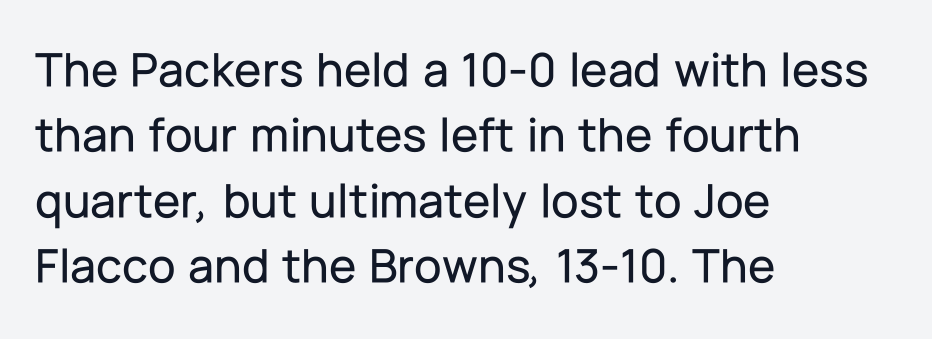
The image shows 50 px sans-serif type, upright; set left-aligned, normal line spacing (1.31x), normal letter spacing, not underlined; low stroke contrast and a medium x-height.
